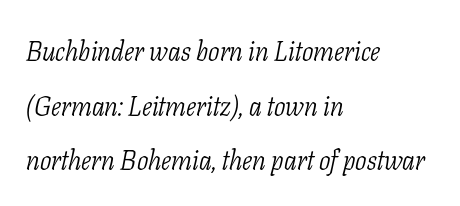
{"italic": "yes", "lean": "right", "slant_degrees": 11, "bold": "no", "underline": "no", "align": "left", "line_spacing": "loose", "line_spacing_ratio": 2.02, "letter_spacing": "normal", "letter_spacing_em": 0.0, "glyph_px": 27}
